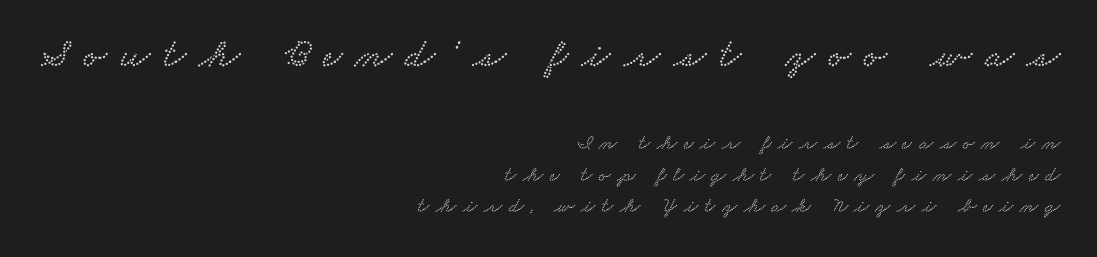
The image shows 42 px wide serif type; set right-aligned, normal line spacing (1.51x), unusually wide letter spacing (+0.32 em), not underlined; the first (top) block is 2.0x larger; low stroke contrast and a small x-height.
